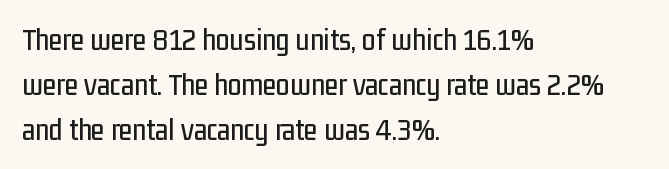
{"serif": "no", "italic": "no", "width": "condensed", "stroke_contrast": "low", "x_height": "medium", "monospaced": "no", "underline": "no", "align": "left", "line_spacing": "normal", "line_spacing_ratio": 1.45, "letter_spacing": "normal", "letter_spacing_em": 0.0, "glyph_px": 31}
